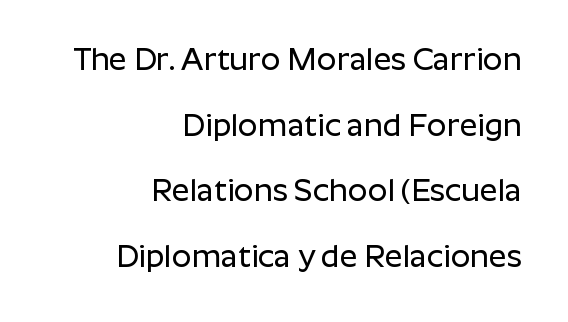
Q: Is the text italic (slanted)? A: No, it is upright.
Q: Is the typeface a serif or a sans-serif typeface? A: Sans-serif.
Q: Is the text underlined? A: No.
Q: How is the paragraph aligned? A: Right-aligned.
Q: Is the spacing between letters normal or unusually wide? A: Normal.
Q: Is the spacing between lines tight, normal or loose? A: Loose.
Q: Width (condensed, normal, or wide)? A: Normal.
Q: Stroke contrast? A: Low.
Q: x-height? A: Medium.
Q: Monospaced? A: No.
